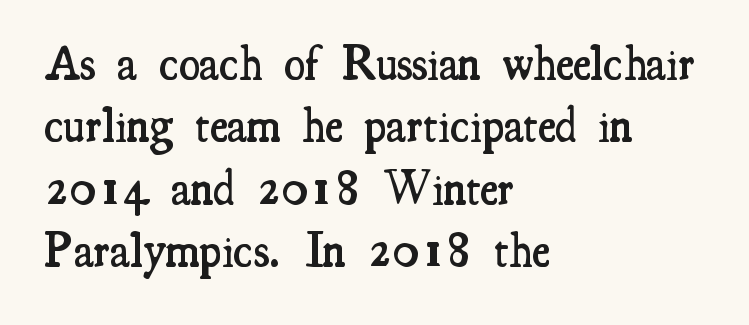
{"serif": "yes", "italic": "no", "bold": "semi", "weight": "semibold", "width": "condensed", "stroke_contrast": "medium", "x_height": "small", "monospaced": "no", "underline": "no", "align": "left", "line_spacing": "normal", "line_spacing_ratio": 1.3, "letter_spacing": "normal", "letter_spacing_em": 0.0, "glyph_px": 48}
